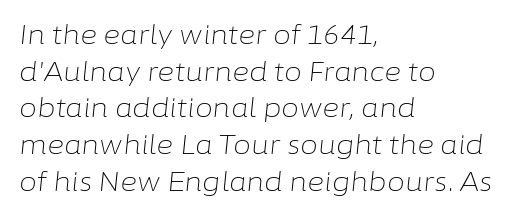
Q: Is the text bold? A: No.
Q: Is the text italic (slanted)? A: Yes, it leans right by about 6 degrees.
Q: Is the text underlined? A: No.
Q: How is the paragraph aligned? A: Left-aligned.
Q: Is the spacing between letters normal or unusually wide? A: Normal.
Q: Is the spacing between lines tight, normal or loose? A: Normal.
